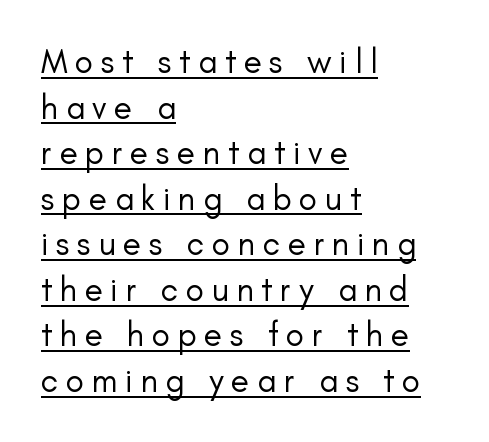
Display-style spreading of the glyphs; the letterfit is very open. Is the stroke heavy? The answer is a plain regular-or-lighter. Typographically, this falls in the sans-serif category. The rendering uses natural spacing where letterforms have individual widths. How would I describe the line gaps? Plain and ordinary.
